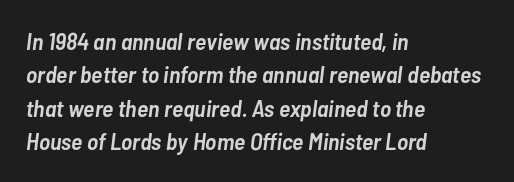
{"italic": "yes", "lean": "right", "slant_degrees": 7, "bold": "semi", "underline": "no", "align": "left", "line_spacing": "normal", "line_spacing_ratio": 1.39, "letter_spacing": "normal", "letter_spacing_em": 0.0, "glyph_px": 24}
